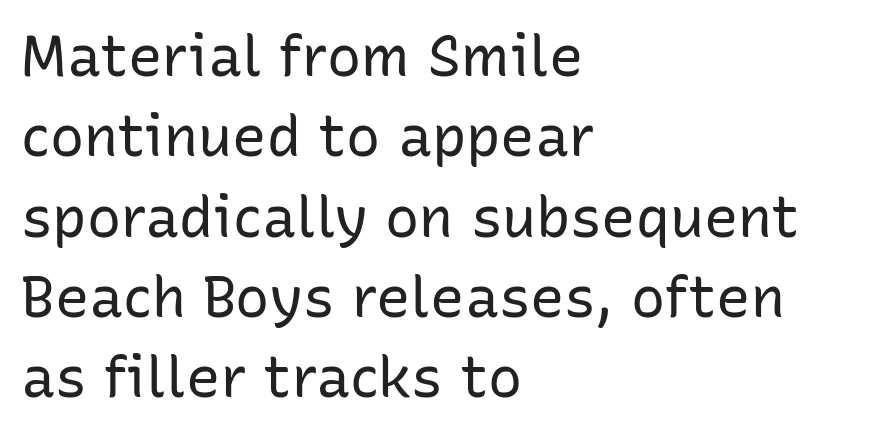
Q: Is the text bold? A: No.
Q: Is the text italic (slanted)? A: No, it is upright.
Q: Is the typeface a serif or a sans-serif typeface? A: Sans-serif.
Q: Is the text underlined? A: No.
Q: How is the paragraph aligned? A: Left-aligned.
Q: Is the spacing between letters normal or unusually wide? A: Normal.
Q: Is the spacing between lines tight, normal or loose? A: Normal.
Q: Width (condensed, normal, or wide)? A: Normal.
Q: Stroke contrast? A: Low.
Q: x-height? A: Medium.
Q: Monospaced? A: No.
